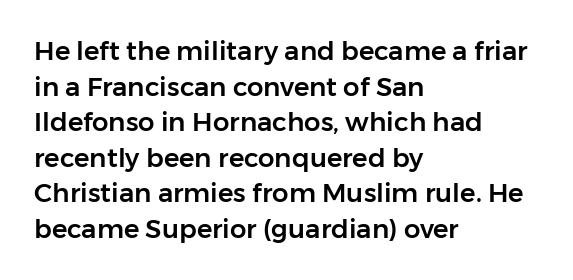
The image shows 26 px text type, upright; set left-aligned, normal line spacing (1.37x), normal letter spacing, not underlined.
